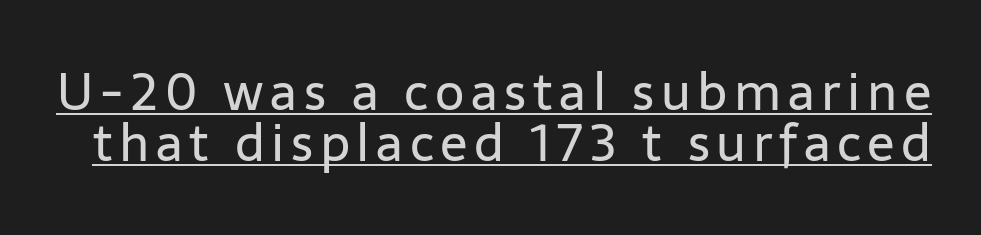
Q: Is the text bold? A: No.
Q: Is the text italic (slanted)? A: No, it is upright.
Q: Is the typeface a serif or a sans-serif typeface? A: Sans-serif.
Q: Is the text underlined? A: Yes.
Q: Is the spacing between lines tight, normal or loose? A: Tight.
Q: Width (condensed, normal, or wide)? A: Normal.
Q: Stroke contrast? A: Low.
Q: x-height? A: Medium.
Q: Monospaced? A: No.
